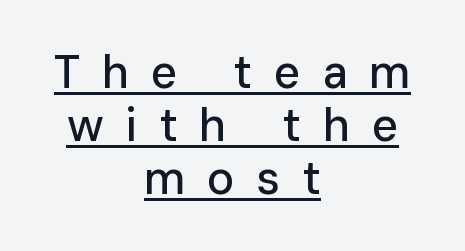
The image shows 46 px sans-serif type, upright; set centered, tight line spacing (1.15x), unusually wide letter spacing (+0.47 em), underlined; low stroke contrast and a medium x-height.
